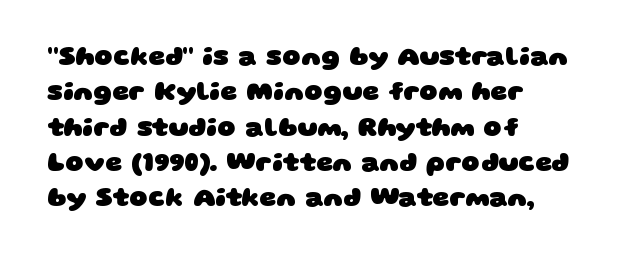
Characters follow at the spacing the type designer built in. Vertical spacing — default. Alignment: flush left. Students, this is bold: see how much ink each stroke carries.
